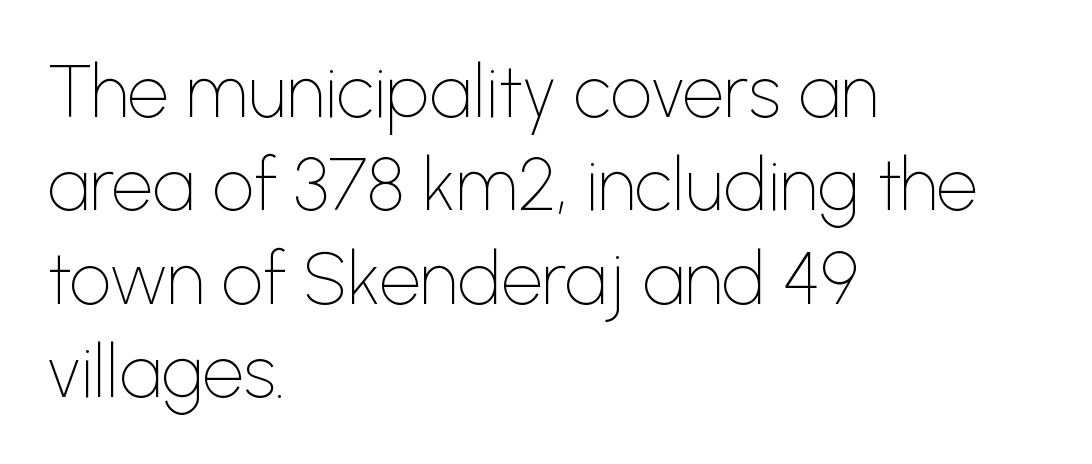
{"serif": "no", "italic": "no", "bold": "no", "weight": "thin", "width": "normal", "stroke_contrast": "low", "x_height": "medium", "monospaced": "no", "underline": "no", "align": "left", "line_spacing": "normal", "line_spacing_ratio": 1.28, "letter_spacing": "normal", "letter_spacing_em": 0.0, "glyph_px": 73}
